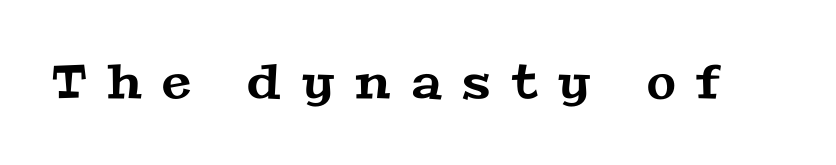
{"serif": "yes", "width": "wide", "stroke_contrast": "medium", "x_height": "medium", "monospaced": "no", "underline": "no", "letter_spacing": "wide", "letter_spacing_em": 0.45, "glyph_px": 47}
